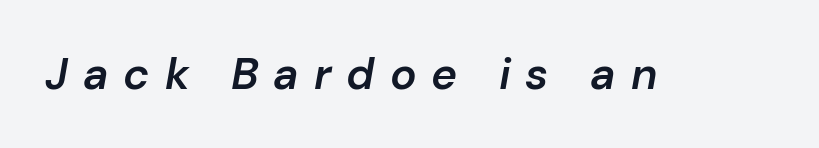
Q: Is the text bold? A: Semi-bold.
Q: Is the text italic (slanted)? A: Yes, it leans right by about 10 degrees.
Q: Is the text underlined? A: No.
Q: Is the spacing between letters normal or unusually wide? A: Unusually wide.
Q: Width (condensed, normal, or wide)? A: Normal.
Q: Stroke contrast? A: Low.
Q: x-height? A: Medium.
Q: Monospaced? A: No.
